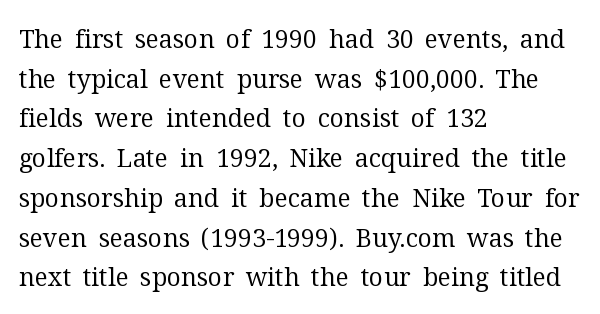
The image shows 25 px text type, upright; set left-aligned, normal line spacing (1.59x), normal letter spacing, not underlined.
